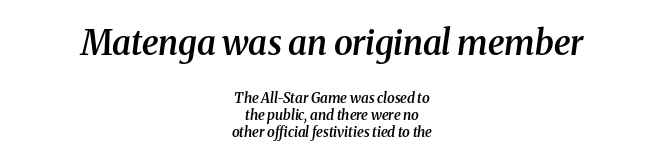
The image shows 34 px semibold serif type, italic (leaning right); set centered, line spacing 1.21x, normal letter spacing, not underlined; the first (top) block is 2.43x larger; medium stroke contrast and a medium x-height.
